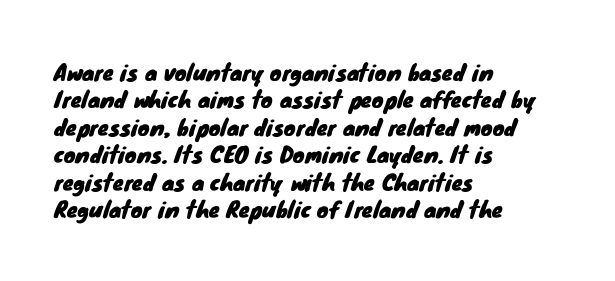
{"underline": "no", "align": "left", "line_spacing": "normal", "line_spacing_ratio": 1.25, "letter_spacing": "normal", "letter_spacing_em": 0.0, "glyph_px": 22}
